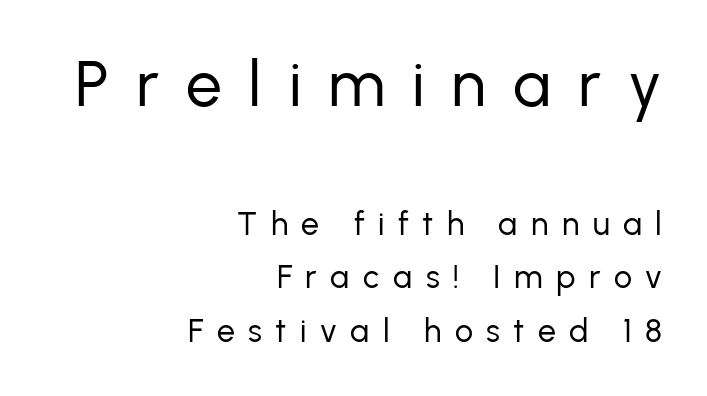
Q: Is the text bold? A: No.
Q: Is the text italic (slanted)? A: No, it is upright.
Q: Is the typeface a serif or a sans-serif typeface? A: Sans-serif.
Q: Is the text underlined? A: No.
Q: How is the paragraph aligned? A: Right-aligned.
Q: Is the spacing between letters normal or unusually wide? A: Unusually wide.
Q: Is the spacing between lines tight, normal or loose? A: Normal.
Q: Which block of text is set in a larger size, the first (top) or the second (bottom)? A: The first (top) one.
Q: Width (condensed, normal, or wide)? A: Normal.
Q: Stroke contrast? A: Low.
Q: x-height? A: Medium.
Q: Monospaced? A: No.
